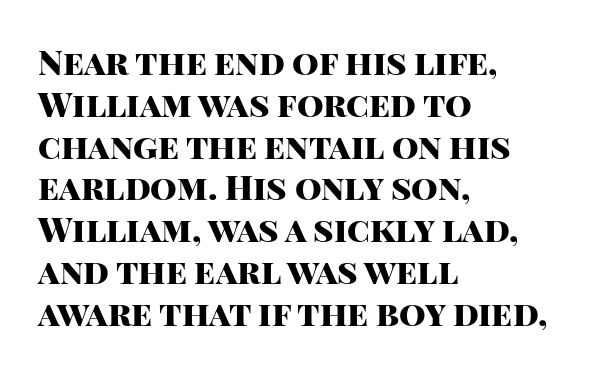
{"serif": "no", "italic": "no", "bold": "yes", "weight": "heavy", "width": "normal", "stroke_contrast": "high", "x_height": "large", "monospaced": "no", "underline": "no", "align": "left", "line_spacing_ratio": 1.23, "letter_spacing": "normal", "letter_spacing_em": 0.0, "glyph_px": 34}
